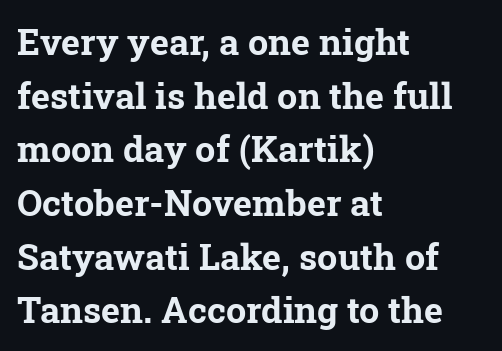
{"serif": "yes", "bold": "yes", "weight": "bold", "width": "normal", "stroke_contrast": "low", "x_height": "medium", "monospaced": "no", "underline": "no", "align": "left", "line_spacing": "normal", "line_spacing_ratio": 1.49, "letter_spacing": "normal", "letter_spacing_em": 0.0, "glyph_px": 36}
